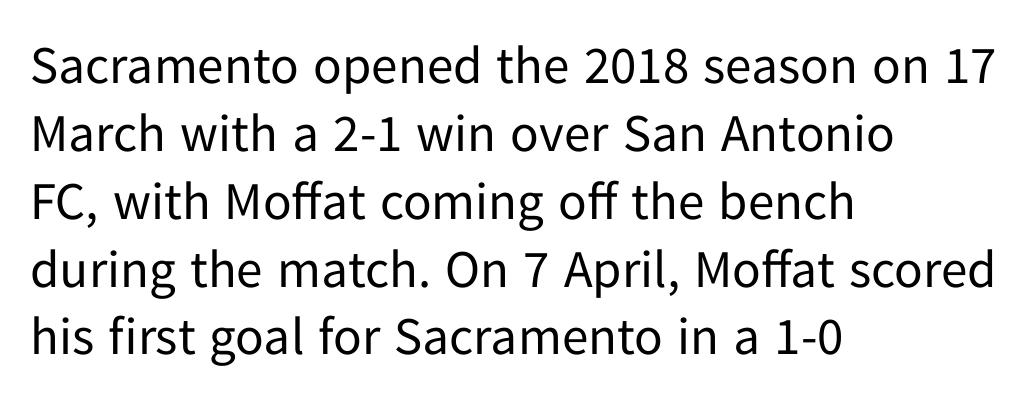
Q: Is the text bold? A: No.
Q: Is the text italic (slanted)? A: No, it is upright.
Q: Is the typeface a serif or a sans-serif typeface? A: Sans-serif.
Q: Is the text underlined? A: No.
Q: How is the paragraph aligned? A: Left-aligned.
Q: Is the spacing between letters normal or unusually wide? A: Normal.
Q: Is the spacing between lines tight, normal or loose? A: Normal.
Q: Width (condensed, normal, or wide)? A: Normal.
Q: Stroke contrast? A: Low.
Q: x-height? A: Medium.
Q: Monospaced? A: No.
